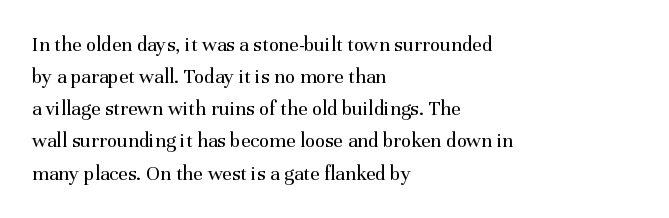
Is the block centered? No — it sits flush against the left margin. Honestly, the row spacing looks completely unremarkable. Check under the words: just untouched page. Ascenders rise straight up at ninety degrees. Nobody touched the tracking dial on this one.
